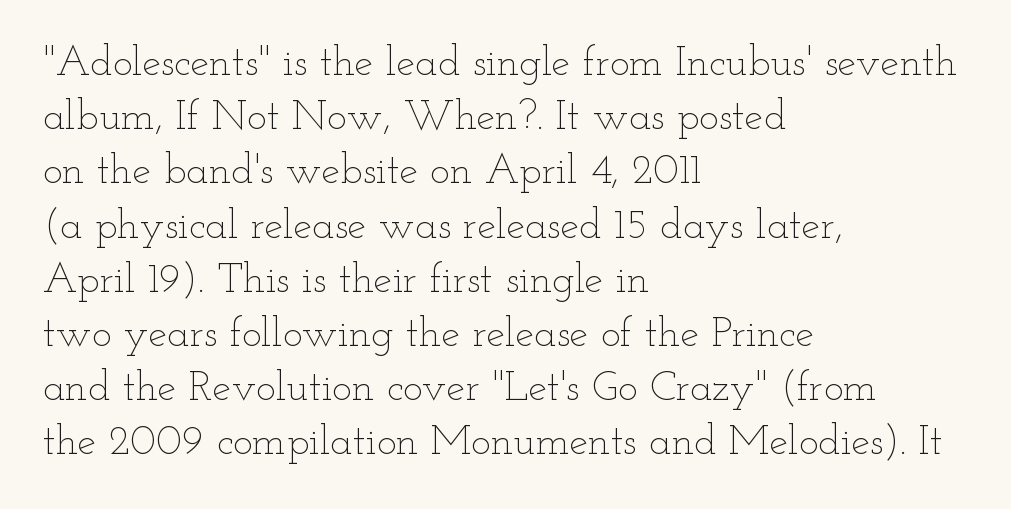
Is the stroke heavy? The answer is a plain regular-or-lighter. The type is set solid horizontally, with unmodified tracking. This is roman type, the default non-slanted kind. Regarding leading, the lines here are spaced in the standard way. Anything drawn beneath the words? Only blank space. A typesetter would call this proportional, since set widths differ per character.
